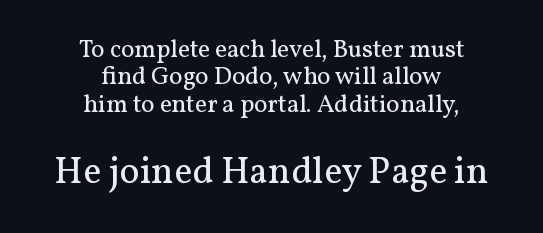
{"serif": "yes", "italic": "no", "bold": "no", "weight": "regular", "width": "normal", "stroke_contrast": "medium", "x_height": "medium", "monospaced": "no", "underline": "no", "align": "center", "line_spacing": "tight", "line_spacing_ratio": 1.1, "letter_spacing": "normal", "letter_spacing_em": 0.0, "larger_block": "second", "size_ratio": 1.52, "glyph_px": 38}
